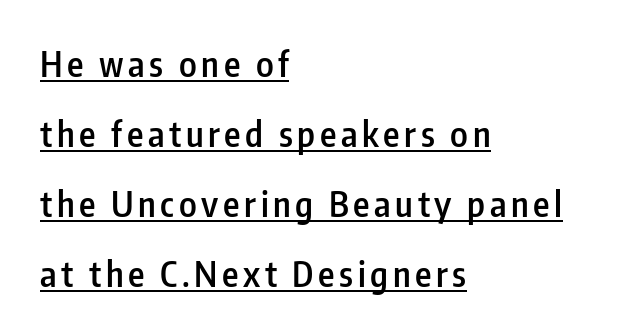
{"serif": "no", "italic": "no", "bold": "semi", "weight": "semibold", "width": "condensed", "stroke_contrast": "low", "x_height": "medium", "monospaced": "no", "underline": "yes", "align": "left", "line_spacing": "loose", "line_spacing_ratio": 2.0, "glyph_px": 35}
